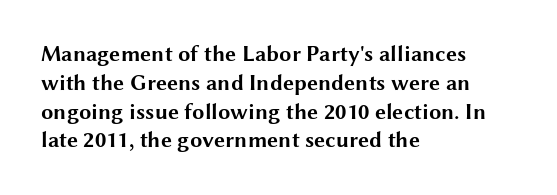
The rows are spaced the way most documents space them. Its strokes are broad and dark, the hallmark of bold type. Posture: upright roman. A bare baseline throughout the passage.
